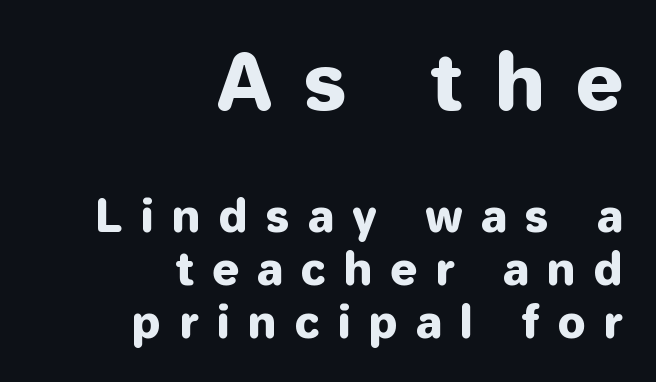
The image shows 77 px sans-serif type, upright; set right-aligned, line spacing 1.2x, unusually wide letter spacing (+0.43 em), not underlined; the first (top) block is 1.75x larger; low stroke contrast and a medium x-height.
